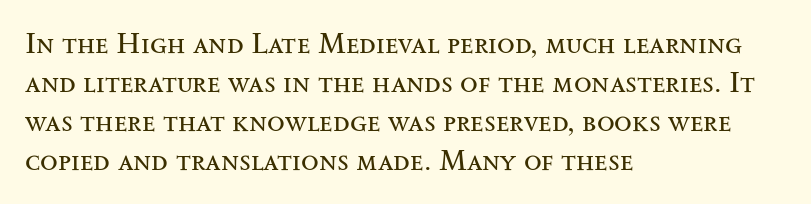
The image shows 29 px regular-weight, wide serif type, upright; set left-aligned, normal line spacing (1.35x), normal letter spacing, not underlined; medium stroke contrast and a small x-height.
